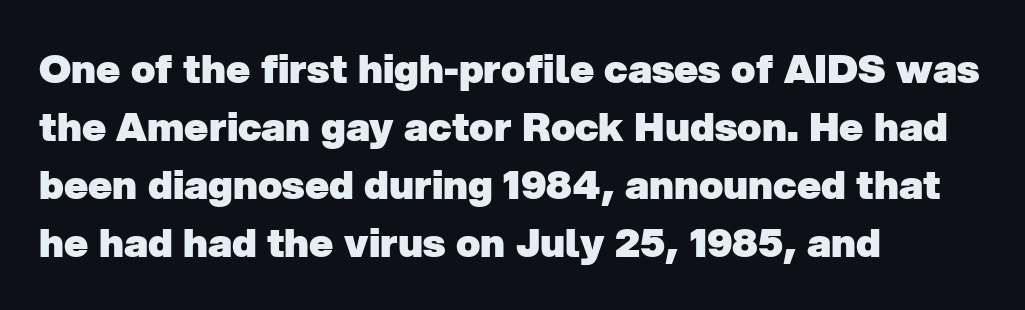
Q: Is the text bold? A: Yes.
Q: Is the typeface a serif or a sans-serif typeface? A: Sans-serif.
Q: Is the text underlined? A: No.
Q: How is the paragraph aligned? A: Left-aligned.
Q: Is the spacing between letters normal or unusually wide? A: Normal.
Q: Is the spacing between lines tight, normal or loose? A: Normal.
Q: Width (condensed, normal, or wide)? A: Normal.
Q: Stroke contrast? A: Low.
Q: x-height? A: Medium.
Q: Monospaced? A: No.
